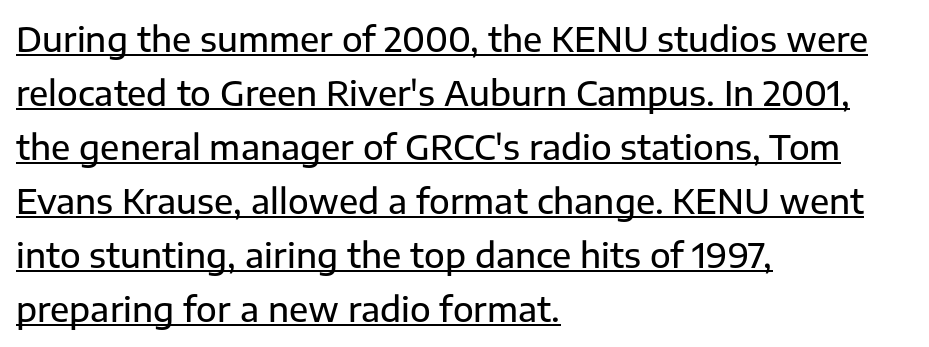
These lines are rendered in a variable-pitch font. Looks like someone drew a line under every word here. The passage is arranged the way most books set body copy — flush left. Tracking here is standard; glyphs follow each other at the usual distance. Serif or sans? Sans — the stroke terminals are bare.
